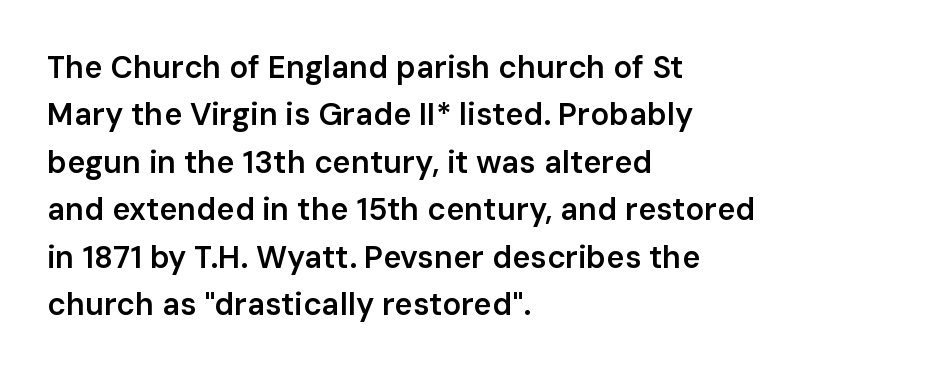
The image shows 31 px semibold sans-serif type, upright; set left-aligned, normal line spacing (1.53x), normal letter spacing, not underlined; low stroke contrast and a medium x-height.
